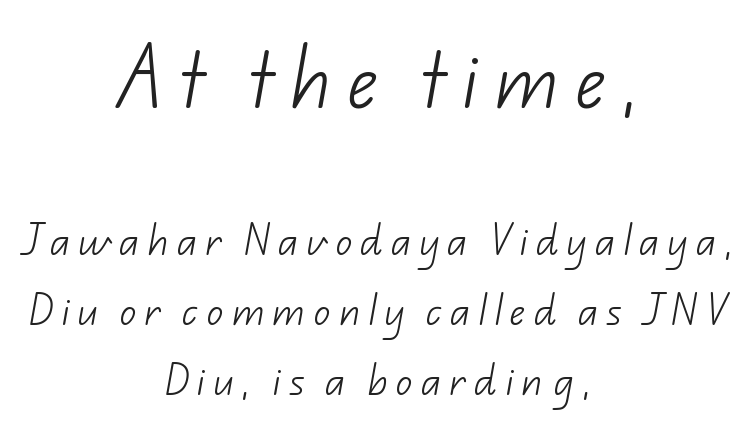
The image shows 67 px light sans-serif type; set centered, loose line spacing (2.06x), unusually wide letter spacing (+0.23 em), not underlined; the first (top) block is 1.97x larger; low stroke contrast and a small x-height.
